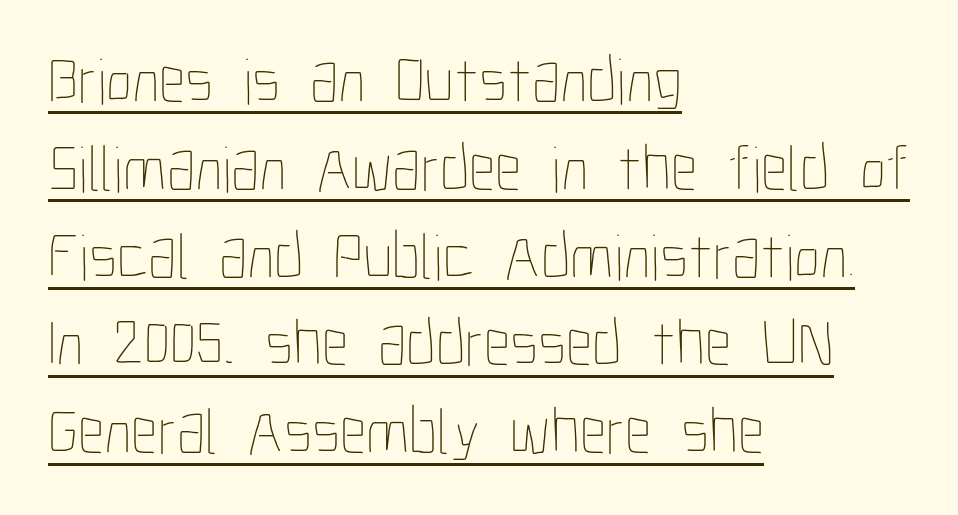
Q: Is the text bold? A: No.
Q: Is the text italic (slanted)? A: No, it is upright.
Q: Is the text underlined? A: Yes.
Q: How is the paragraph aligned? A: Left-aligned.
Q: Is the spacing between letters normal or unusually wide? A: Normal.
Q: Is the spacing between lines tight, normal or loose? A: Normal.
Q: Width (condensed, normal, or wide)? A: Condensed.
Q: Stroke contrast? A: Low.
Q: x-height? A: Medium.
Q: Monospaced? A: No.
